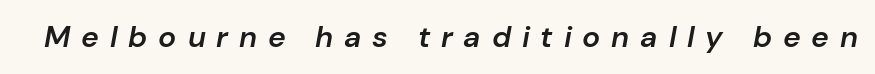
The image shows 30 px semibold type, italic (leaning right); set unusually wide letter spacing (+0.36 em), not underlined; low stroke contrast and a medium x-height.
